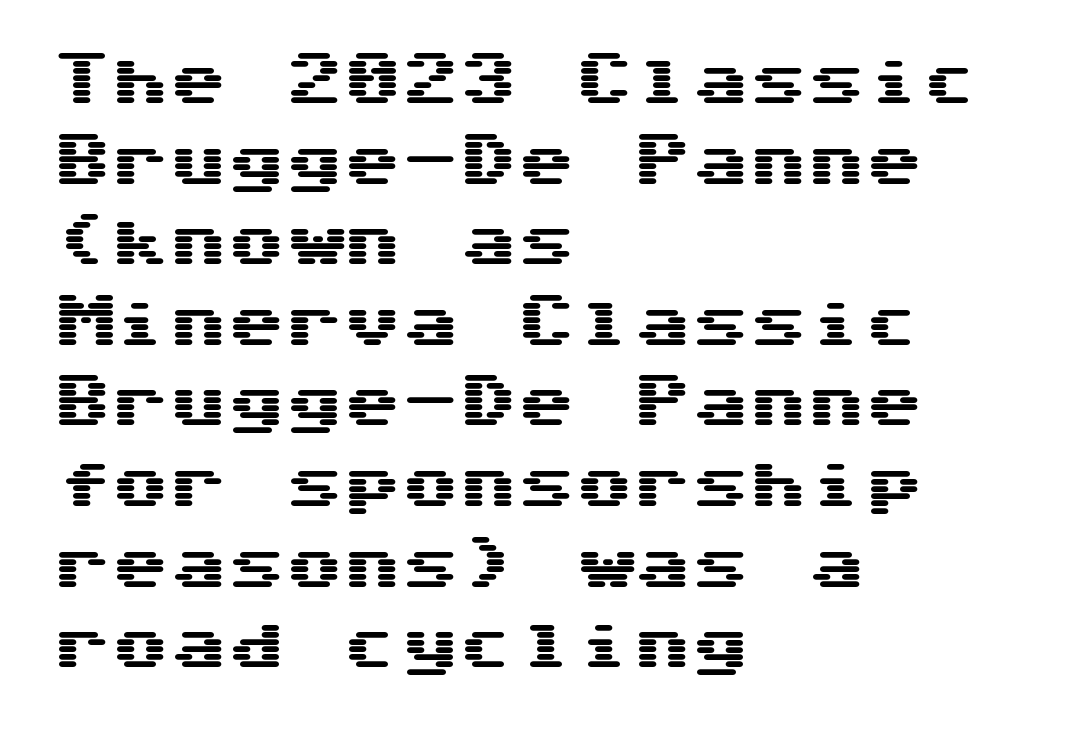
The image shows 58 px wide sans-serif type, upright; set left-aligned, normal line spacing (1.39x), normal letter spacing, not underlined; medium stroke contrast and a medium x-height.
